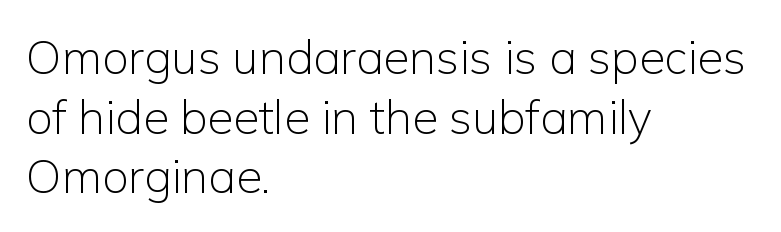
{"serif": "no", "italic": "no", "bold": "no", "weight": "light", "width": "normal", "stroke_contrast": "low", "x_height": "medium", "monospaced": "no", "underline": "no", "align": "left", "line_spacing": "normal", "line_spacing_ratio": 1.27, "letter_spacing": "normal", "letter_spacing_em": 0.0, "glyph_px": 47}
